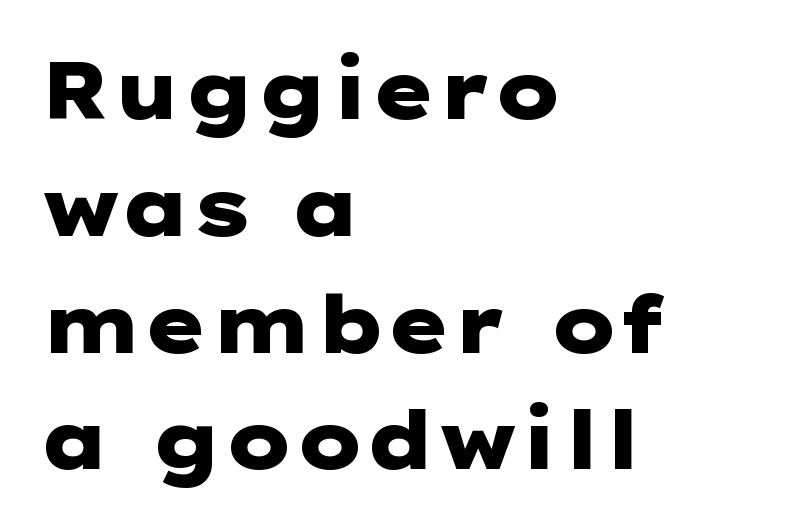
Q: Is the text bold? A: Yes.
Q: Is the text italic (slanted)? A: No, it is upright.
Q: Is the typeface a serif or a sans-serif typeface? A: Sans-serif.
Q: Is the text underlined? A: No.
Q: How is the paragraph aligned? A: Left-aligned.
Q: Is the spacing between letters normal or unusually wide? A: Normal.
Q: Is the spacing between lines tight, normal or loose? A: Normal.
Q: Width (condensed, normal, or wide)? A: Wide.
Q: Stroke contrast? A: Low.
Q: x-height? A: Medium.
